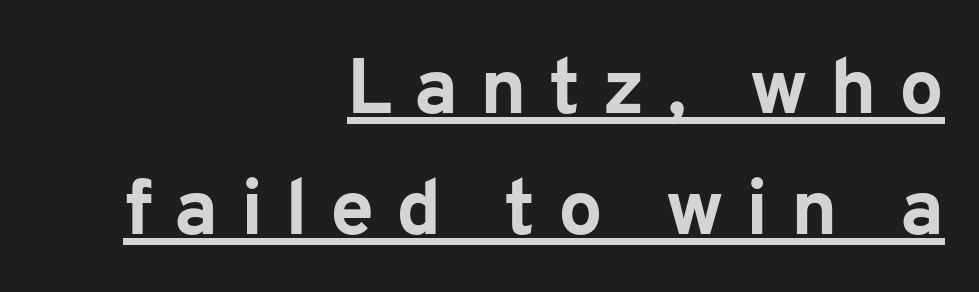
The image shows 79 px bold sans-serif type, upright; set right-aligned, normal line spacing (1.53x), unusually wide letter spacing (+0.28 em), underlined; low stroke contrast and a medium x-height.
